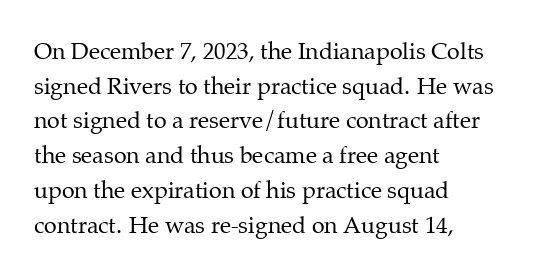
Vertical strokes here are truly vertical. Is the block centered? No — it sits flush against the left margin. Standard letterfit; no display-style spreading of the glyphs. This is not heavy type; no bold has been used.
